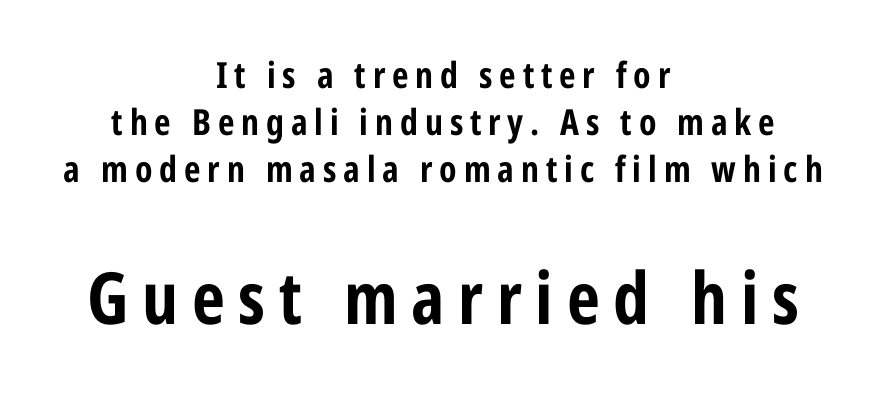
{"serif": "no", "italic": "no", "bold": "yes", "weight": "bold", "width": "condensed", "stroke_contrast": "low", "x_height": "medium", "monospaced": "no", "underline": "no", "align": "center", "line_spacing": "normal", "line_spacing_ratio": 1.3, "larger_block": "second", "size_ratio": 2.0, "glyph_px": 72}
